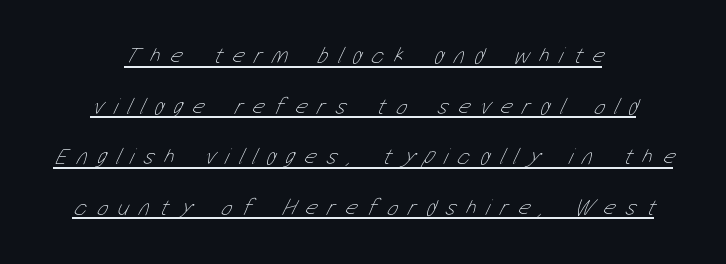
Horizontal alignment here is central, giving a formal, balanced look. The type is letterspaced generously, with wide tracking. Honestly, the rows look like they've been pulled way apart. Each line of the rendering has a horizontal stroke beneath the glyphs. Summary of weight: not heavy and not bold.
